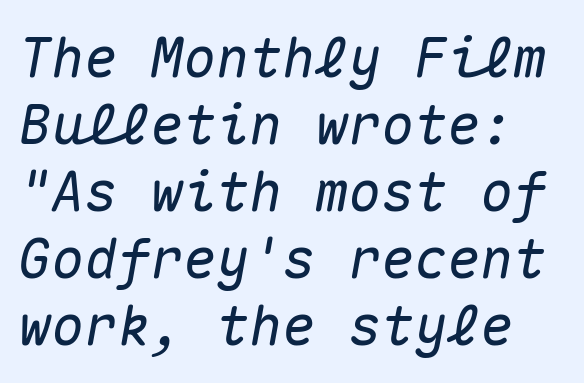
Standard letterfit; no display-style spreading of the glyphs. Words float on clear page, feet unadorned. This sample has the even, mechanical cadence of fixed-width lettering. When letters slant like this, we call the style italic.
